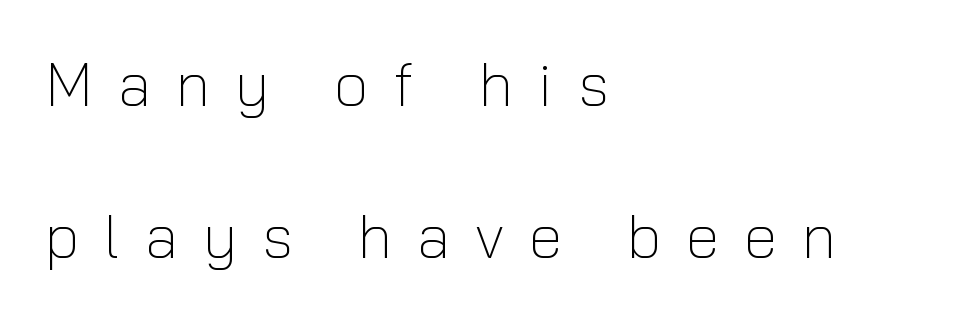
The image shows 61 px light sans-serif type, upright; set left-aligned, loose line spacing (2.49x), unusually wide letter spacing (+0.41 em), not underlined; low stroke contrast and a medium x-height.
